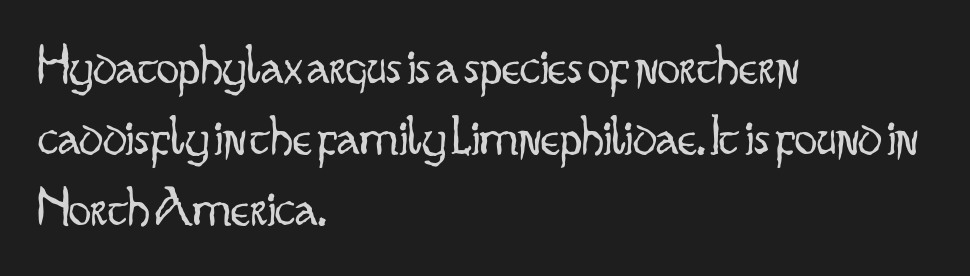
The image shows 56 px light, condensed sans-serif type, upright; set left-aligned, normal line spacing (1.27x), normal letter spacing, not underlined; low stroke contrast and a small x-height.
